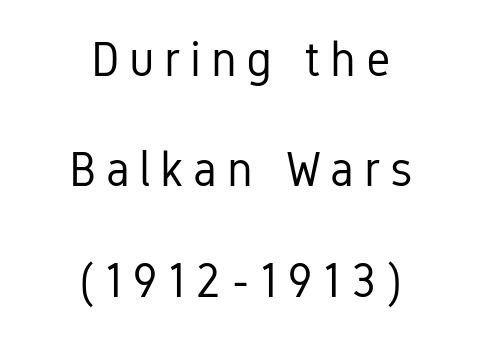
Any mark beneath the type? The region is blank. Every character sits straight up, as roman type does. Substantial extra tracking has been applied to these lines. No heavy texture on the line: the type isn't bold.
